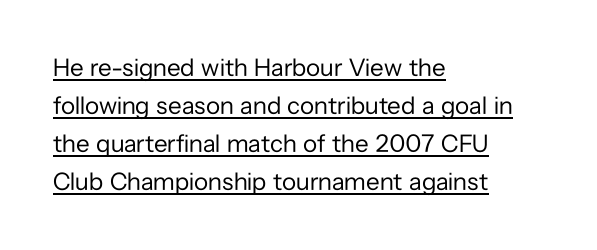
Q: Is the text bold? A: No.
Q: Is the text italic (slanted)? A: No, it is upright.
Q: Is the text underlined? A: Yes.
Q: How is the paragraph aligned? A: Left-aligned.
Q: Is the spacing between letters normal or unusually wide? A: Normal.
Q: Is the spacing between lines tight, normal or loose? A: Normal.
